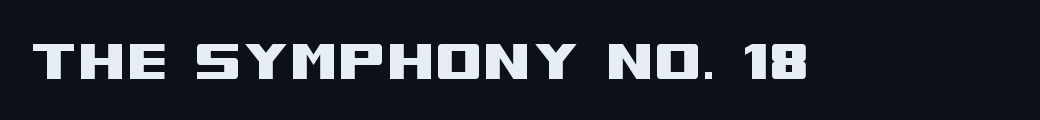
The letterforms sit shoulder to shoulder at normal distance. Typographically, this falls in the sans-serif category. Proportional: the letters do not fall into vertical columns. Unlike italic type, these characters show no tilt at all. Decoration check: the copy has no underline.
